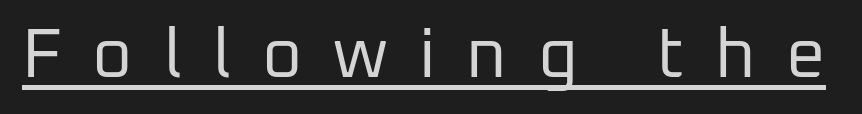
{"serif": "no", "italic": "no", "bold": "no", "weight": "regular", "width": "normal", "stroke_contrast": "low", "x_height": "medium", "monospaced": "no", "underline": "yes", "letter_spacing": "wide", "letter_spacing_em": 0.45, "glyph_px": 69}
